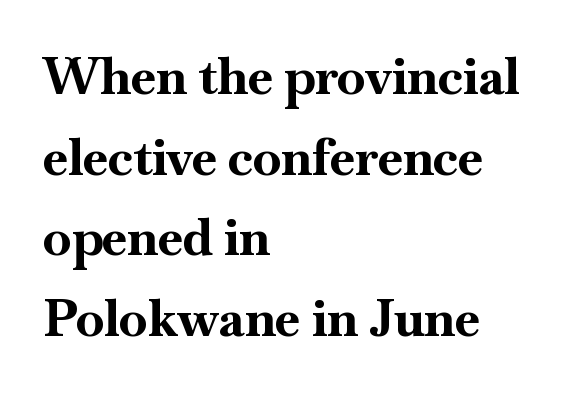
Heft: maximum for text — a bold. The face used here is proportionally spaced, like ordinary book or web type. The lettering stays uniformly vertical, giving the passage a roman look. Each row of text sits above clean, open space. This rendering uses left alignment, leaving the right contour irregular.
